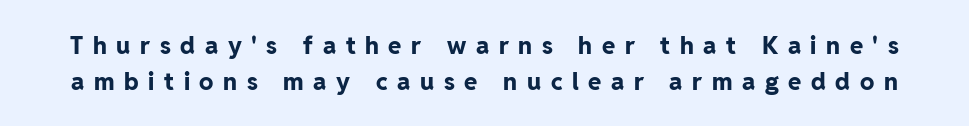
The image shows 24 px bold type, upright; set normal line spacing (1.5x), unusually wide letter spacing (+0.4 em), not underlined.
